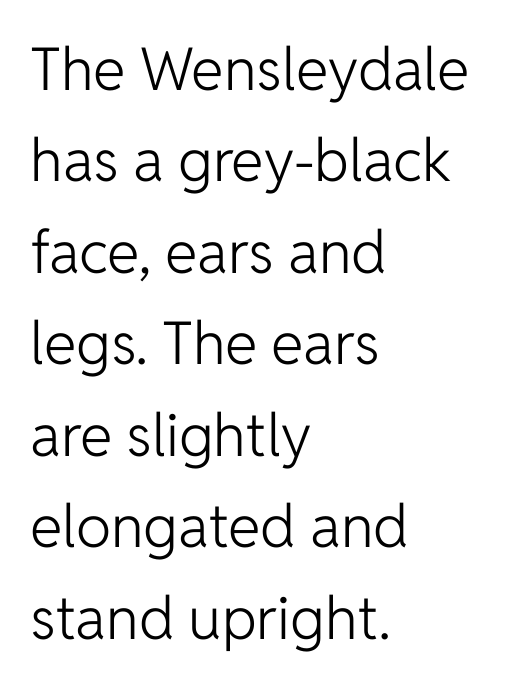
Q: Is the text bold? A: No.
Q: Is the text italic (slanted)? A: No, it is upright.
Q: Is the typeface a serif or a sans-serif typeface? A: Sans-serif.
Q: Is the text underlined? A: No.
Q: How is the paragraph aligned? A: Left-aligned.
Q: Is the spacing between letters normal or unusually wide? A: Normal.
Q: Is the spacing between lines tight, normal or loose? A: Normal.
Q: Width (condensed, normal, or wide)? A: Normal.
Q: Stroke contrast? A: Low.
Q: x-height? A: Medium.
Q: Monospaced? A: No.
